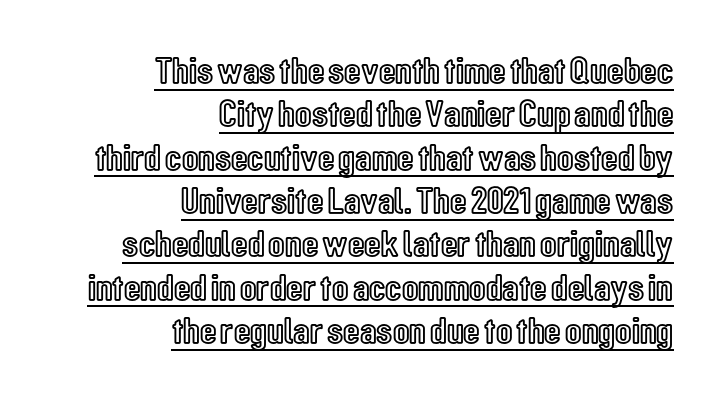
{"italic": "no", "width": "condensed", "x_height": "medium", "monospaced": "no", "underline": "yes", "align": "right", "line_spacing": "tight", "line_spacing_ratio": 1.14, "letter_spacing": "normal", "letter_spacing_em": 0.0, "glyph_px": 38}
